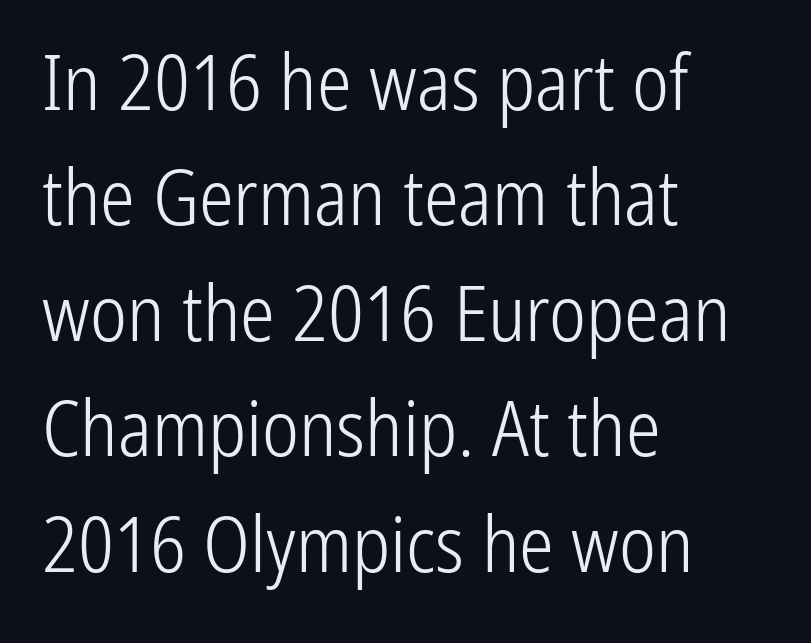
{"serif": "no", "italic": "no", "bold": "no", "weight": "light", "width": "condensed", "stroke_contrast": "low", "x_height": "medium", "monospaced": "no", "underline": "no", "align": "left", "line_spacing": "normal", "line_spacing_ratio": 1.48, "letter_spacing": "normal", "letter_spacing_em": 0.0, "glyph_px": 78}
